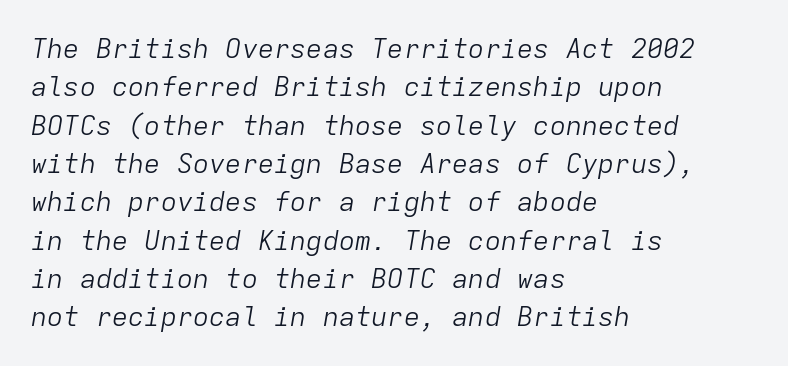
The image shows 27 px text type, italic (leaning right); set left-aligned, normal line spacing (1.42x), normal letter spacing, not underlined.
